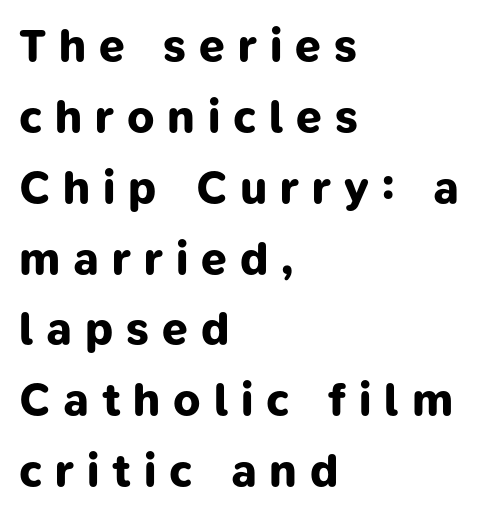
{"serif": "no", "bold": "yes", "weight": "bold", "width": "normal", "stroke_contrast": "low", "x_height": "medium", "monospaced": "no", "underline": "no", "align": "left", "line_spacing": "normal", "line_spacing_ratio": 1.54, "letter_spacing": "wide", "letter_spacing_em": 0.28, "glyph_px": 46}
